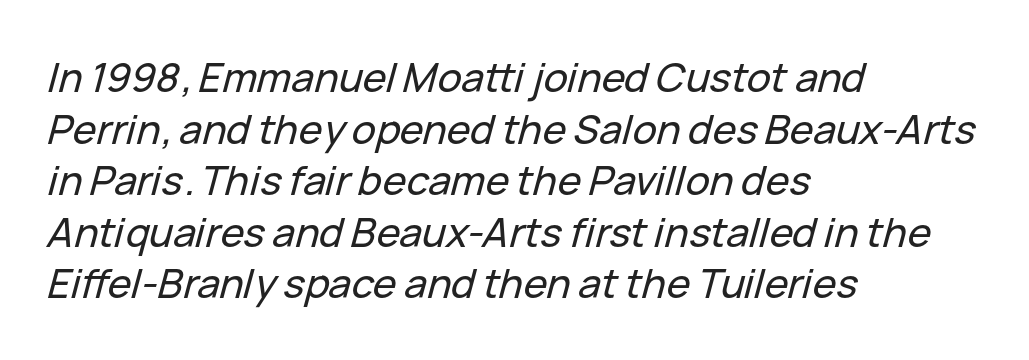
The image shows 40 px text type, italic (leaning right); set left-aligned, normal line spacing (1.29x), normal letter spacing, not underlined; low stroke contrast and a medium x-height.
